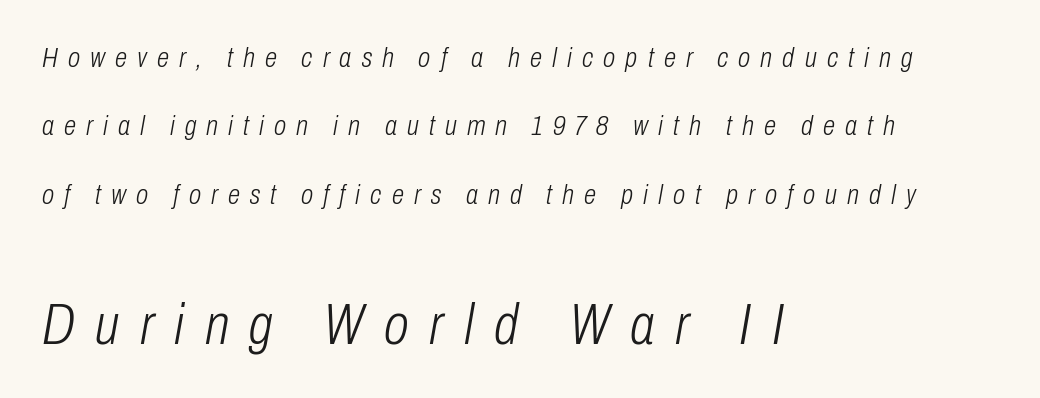
The image shows 57 px light, condensed type, italic (leaning right); set left-aligned, loose line spacing (2.44x), unusually wide letter spacing (+0.36 em), not underlined; the second (bottom) block is 2.04x larger; low stroke contrast and a medium x-height.
